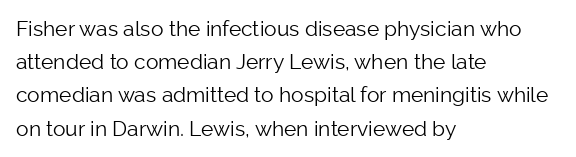
The face looks like a standard text weight, possibly lighter. Short and long lines alike share a common starting point at left. Vertically, the passage feels balanced, rows spaced as you'd expect. A bare baseline throughout the passage. Here the glyphs are tracked normally, forming tight word shapes.
